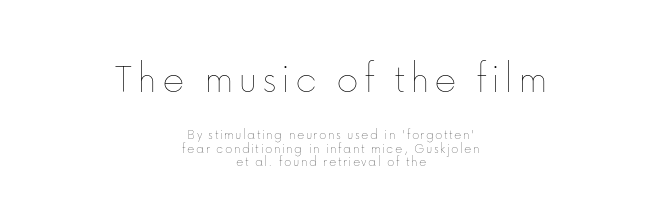
Q: Is the text bold? A: No.
Q: Is the text italic (slanted)? A: No, it is upright.
Q: Is the text underlined? A: No.
Q: How is the paragraph aligned? A: Centered.
Q: Is the spacing between lines tight, normal or loose? A: Tight.
Q: Which block of text is set in a larger size, the first (top) or the second (bottom)? A: The first (top) one.
Q: Width (condensed, normal, or wide)? A: Normal.
Q: Stroke contrast? A: Low.
Q: x-height? A: Medium.
Q: Monospaced? A: No.
